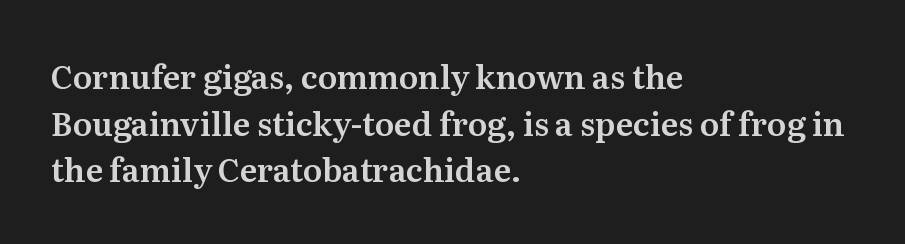
{"serif": "yes", "italic": "no", "width": "normal", "stroke_contrast": "medium", "x_height": "medium", "monospaced": "no", "underline": "no", "align": "left", "line_spacing": "normal", "line_spacing_ratio": 1.46, "letter_spacing": "normal", "letter_spacing_em": 0.0, "glyph_px": 32}
